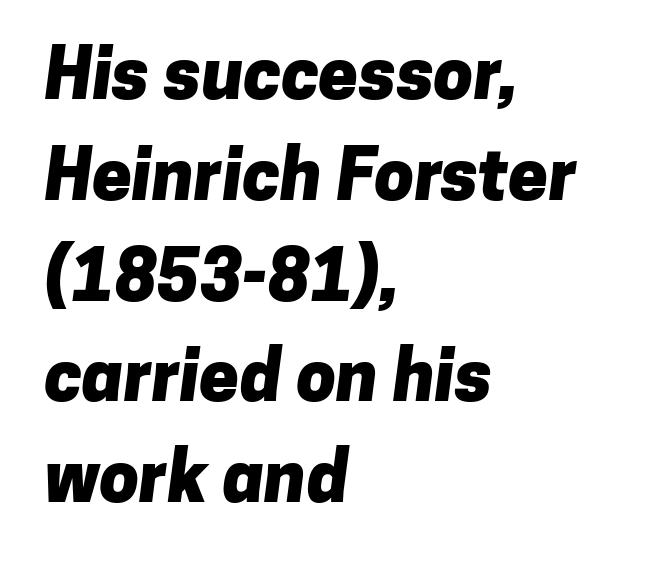
Q: Is the text bold? A: Yes.
Q: Is the typeface a serif or a sans-serif typeface? A: Sans-serif.
Q: Is the text underlined? A: No.
Q: How is the paragraph aligned? A: Left-aligned.
Q: Is the spacing between letters normal or unusually wide? A: Normal.
Q: Is the spacing between lines tight, normal or loose? A: Normal.
Q: Width (condensed, normal, or wide)? A: Normal.
Q: Stroke contrast? A: Low.
Q: x-height? A: Medium.
Q: Monospaced? A: No.
